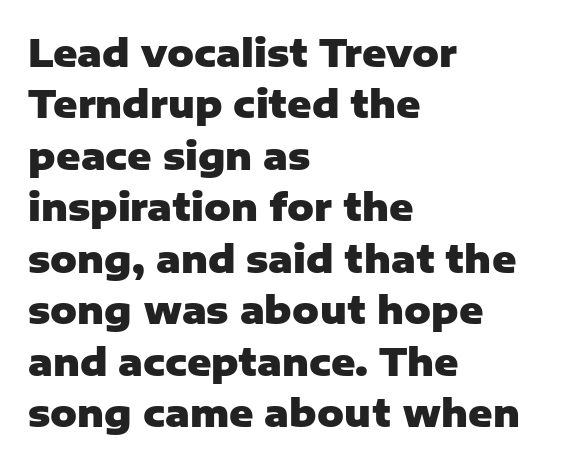
Spacing between characters is what you'd get straight out of the box. In terms of leading, this rendering sits right in the middle. Caption: multi-line text, flush left, ragged right. The type sits square on the baseline with zero lean.
